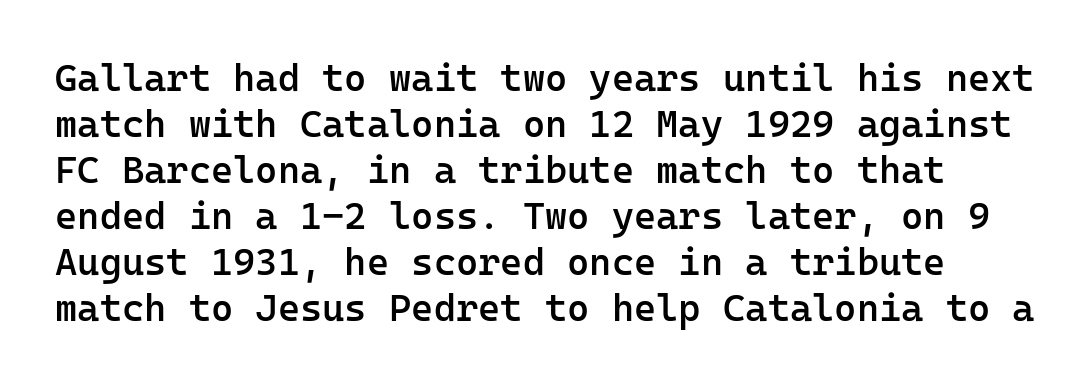
The glyphs are unaccompanied by any horizontal stroke below them. Are there feet on the stems? There aren't — it's a sans. These words are printed semibold, heavier than regular yet not bold. No extra tracking has been applied to these lines. These lines are rendered in a fixed-pitch font.
